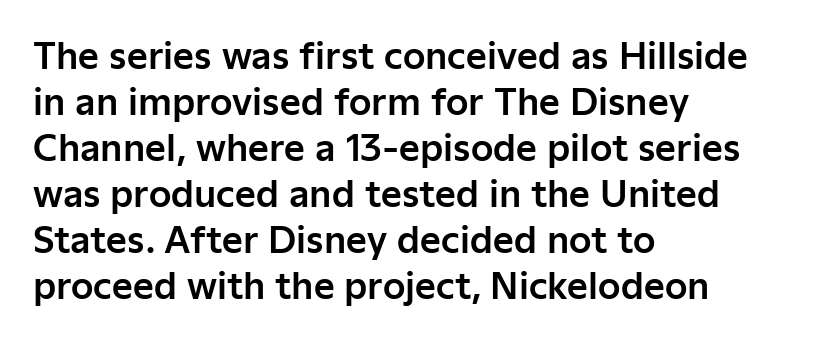
{"serif": "no", "italic": "no", "width": "normal", "stroke_contrast": "low", "x_height": "medium", "monospaced": "no", "underline": "no", "align": "left", "line_spacing": "normal", "line_spacing_ratio": 1.28, "letter_spacing": "normal", "letter_spacing_em": 0.0, "glyph_px": 36}
